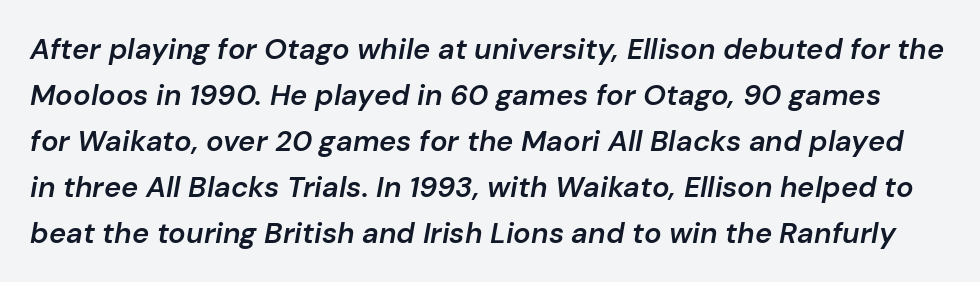
The letters are semibold — heavier than regular but short of a full bold. The vertical gap from one line to the next is medium. A typesetter would call this proportional, since set widths differ per character. The gap between lines stays unmarked.
